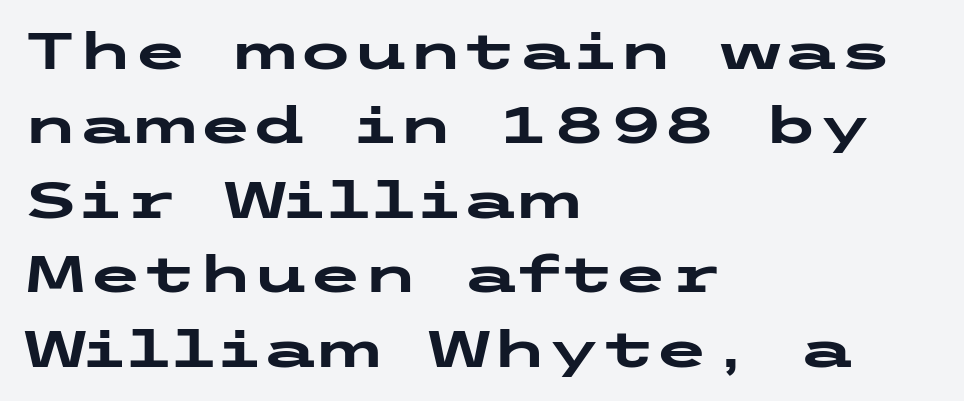
Q: Is the text bold? A: Yes.
Q: Is the text italic (slanted)? A: No, it is upright.
Q: Is the typeface a serif or a sans-serif typeface? A: Sans-serif.
Q: Is the text underlined? A: No.
Q: How is the paragraph aligned? A: Left-aligned.
Q: Is the spacing between letters normal or unusually wide? A: Normal.
Q: Is the spacing between lines tight, normal or loose? A: Normal.
Q: Width (condensed, normal, or wide)? A: Wide.
Q: Stroke contrast? A: Low.
Q: x-height? A: Medium.
